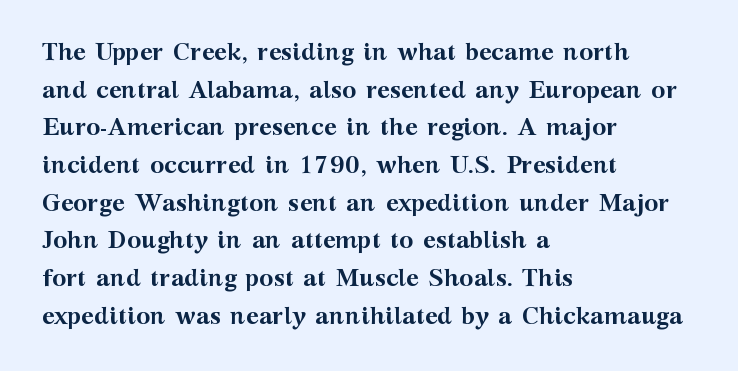
{"italic": "no", "bold": "yes", "underline": "no", "align": "left", "line_spacing": "normal", "line_spacing_ratio": 1.57, "letter_spacing": "normal", "letter_spacing_em": 0.0, "glyph_px": 24}
